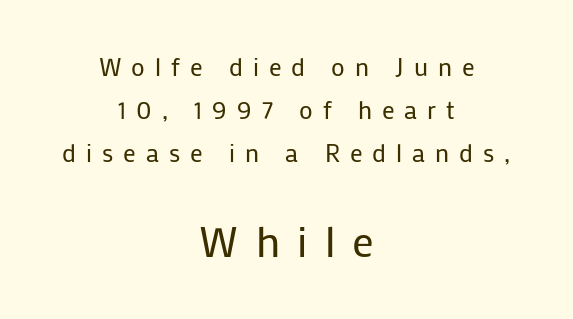
{"serif": "no", "italic": "no", "bold": "no", "weight": "regular", "width": "normal", "stroke_contrast": "low", "x_height": "medium", "monospaced": "no", "underline": "no", "align": "center", "line_spacing_ratio": 1.72, "letter_spacing": "wide", "letter_spacing_em": 0.4, "larger_block": "second", "size_ratio": 1.72, "glyph_px": 43}
